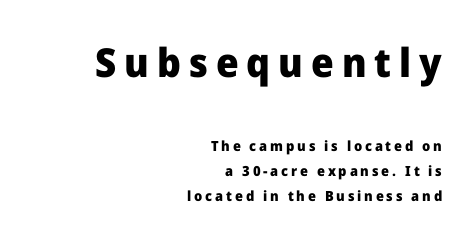
A typesetter would call this proportional, since set widths differ per character. You'd pick this weight for a headline — it's a proper bold. The more generous point size was reserved for the upper chunk. Serifs: no, the terminals of the letterforms are clean. In CSS terms this would be text-align: right. How are the letters spaced? Widely, with obvious added tracking.
